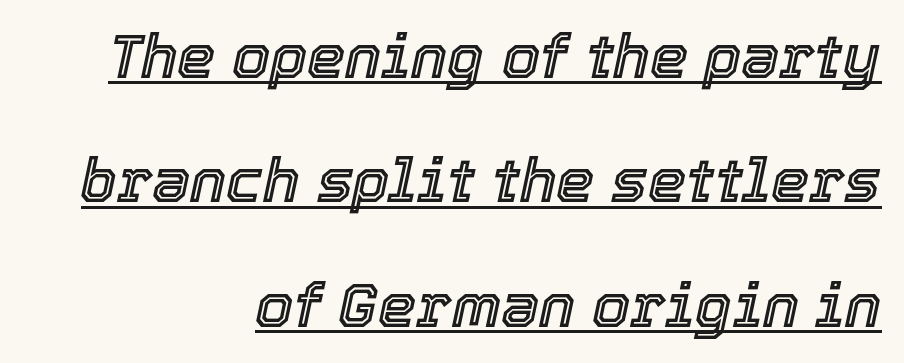
Think of a printed novel: that variable character pitch is what you see here. The paragraph shown leans on its right margin. The tracking reads as untouched default to a designer's eye. This rendering features underlined lettering.
